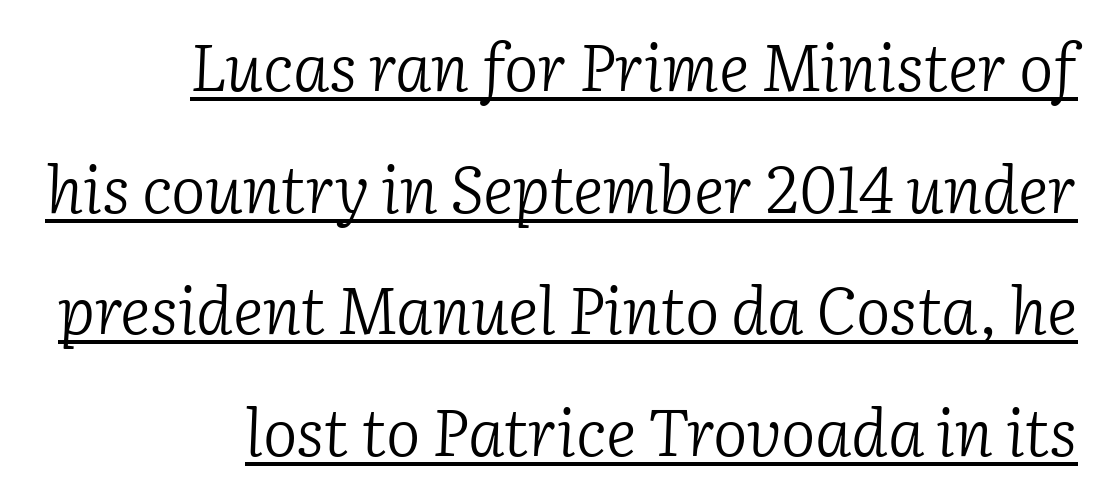
The lines in this sample share a right terminus and differ only in where they begin. The font's italic variant was chosen for this text. You could not count columns in this text — the font is proportionally spaced. Note: serifs present on the glyphs. Notice how a bar underscores the lettering throughout. This rendering leaves character spacing at its baseline value.
